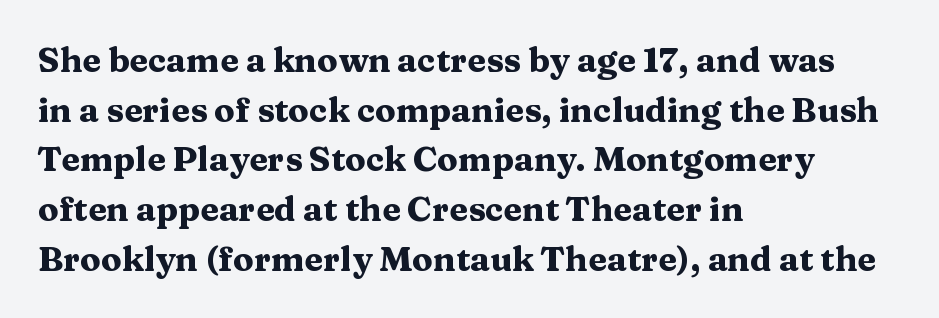
{"serif": "yes", "italic": "no", "bold": "yes", "weight": "heavy", "width": "wide", "stroke_contrast": "medium", "x_height": "medium", "monospaced": "no", "underline": "no", "align": "left", "line_spacing": "normal", "line_spacing_ratio": 1.46, "letter_spacing": "normal", "letter_spacing_em": 0.0, "glyph_px": 34}
